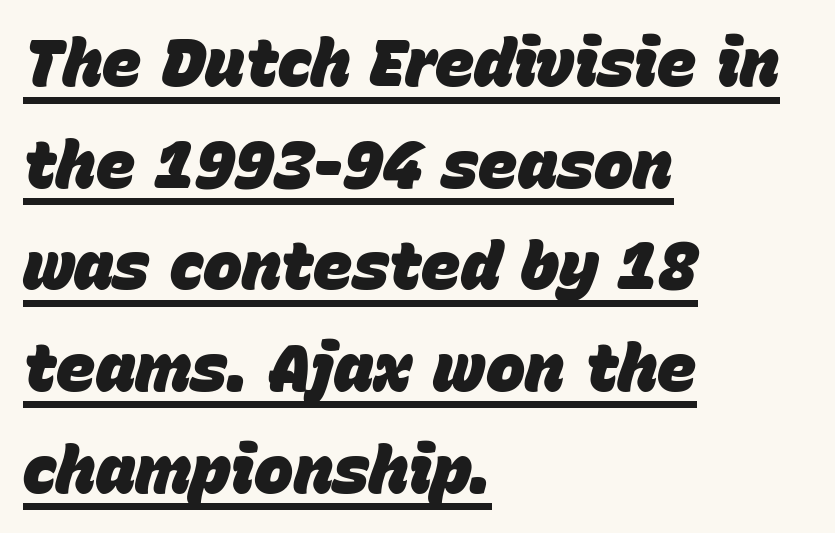
{"italic": "yes", "lean": "right", "slant_degrees": 15, "bold": "yes", "weight": "heavy", "width": "normal", "stroke_contrast": "low", "x_height": "large", "monospaced": "no", "underline": "yes", "align": "left", "line_spacing": "normal", "line_spacing_ratio": 1.54, "letter_spacing": "normal", "letter_spacing_em": 0.0, "glyph_px": 66}
